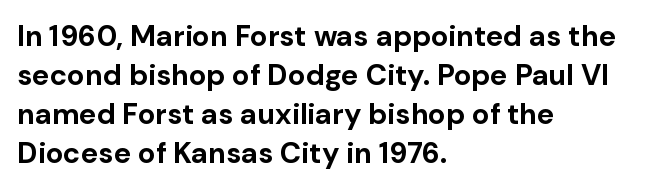
Does the leading feel generous? No, just average. The tracking reads as untouched default to a designer's eye. You can tell it's not italic because the verticals are truly vertical. These lines are composed in type without serifs.
